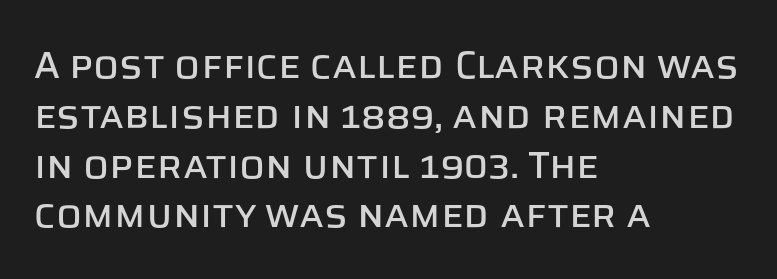
{"serif": "no", "italic": "no", "width": "normal", "stroke_contrast": "low", "x_height": "large", "monospaced": "no", "underline": "no", "align": "left", "line_spacing": "normal", "line_spacing_ratio": 1.31, "letter_spacing": "normal", "letter_spacing_em": 0.0, "glyph_px": 38}
